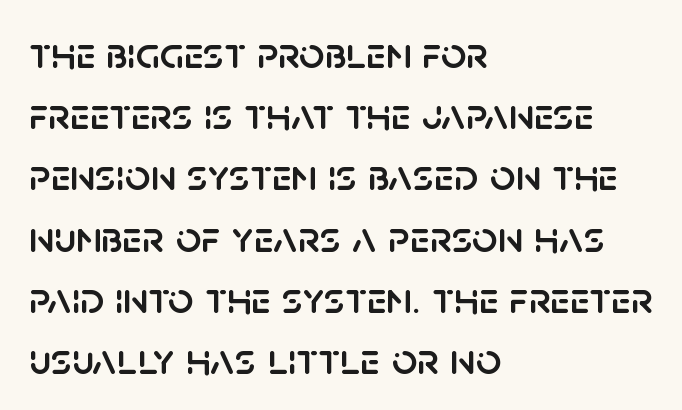
Honestly, the row spacing looks completely unremarkable. This sample uses an upright cut, with every glyph sitting square on the baseline. Is this a sans? Yes — the strokes have no serifs. Casual observation: everything's shoved over to the left. Think of a printed novel: that variable character pitch is what you see here.
